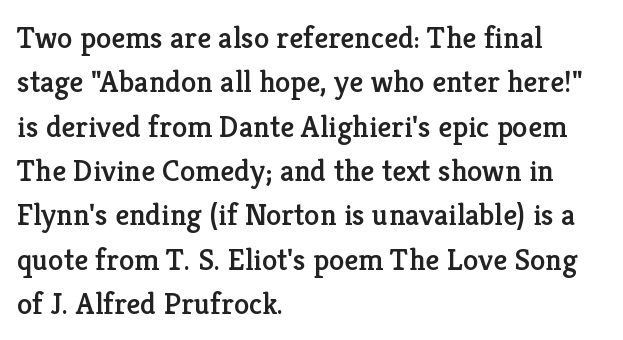
The vertical gap from one line to the next is medium. A typesetter would label this face a serif. Varying glyph widths throughout — classic text-font behaviour. Beneath every word, the page is bare. Words appear dense and cohesive because spacing is normal.
